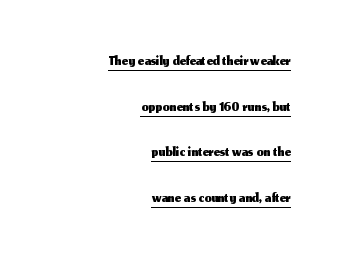
The image shows 22 px text type, upright; set right-aligned, loose line spacing (2.07x), normal letter spacing, underlined.
